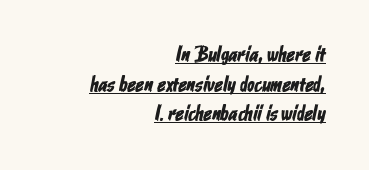
The image shows 21 px text type; set right-aligned, normal line spacing (1.41x), normal letter spacing, underlined.
